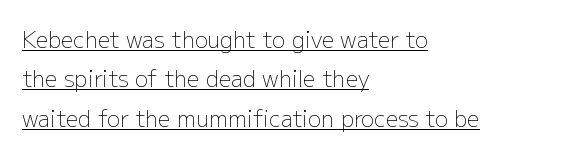
{"italic": "no", "bold": "no", "underline": "yes", "align": "left", "line_spacing_ratio": 1.79, "letter_spacing": "normal", "letter_spacing_em": 0.0, "glyph_px": 22}
